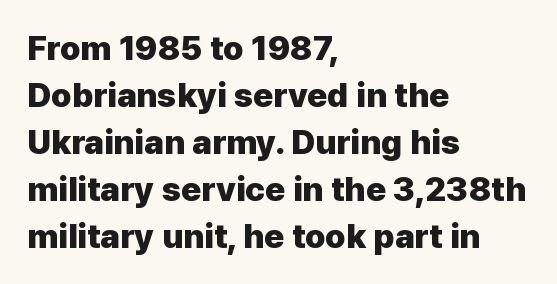
The image shows 34 px heavy sans-serif type, upright; set left-aligned, normal line spacing (1.38x), normal letter spacing, not underlined; low stroke contrast and a medium x-height.
